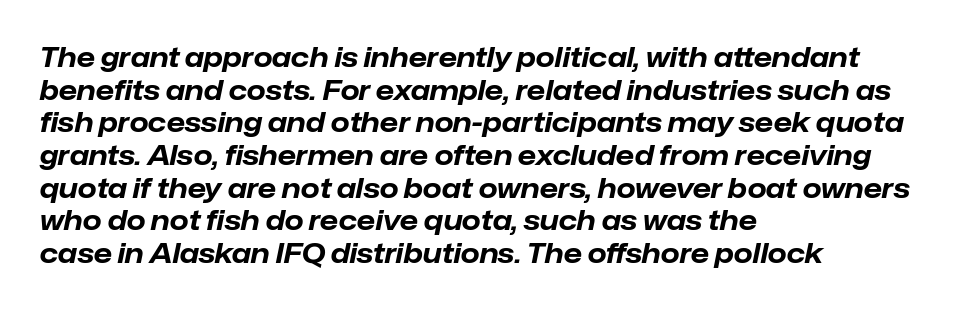
Descenders hang freely into open space. This sample uses an oblique cut, with every glyph tilted off the vertical. Between one letter and the next there's only the usual sliver of space. Compared with a centered layout, this one pins lines to the left instead.
